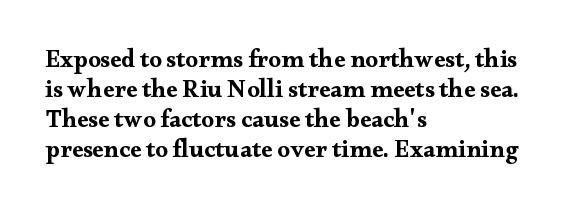
The image shows 25 px bold type, upright; set left-aligned, line spacing 1.2x, normal letter spacing, not underlined.
